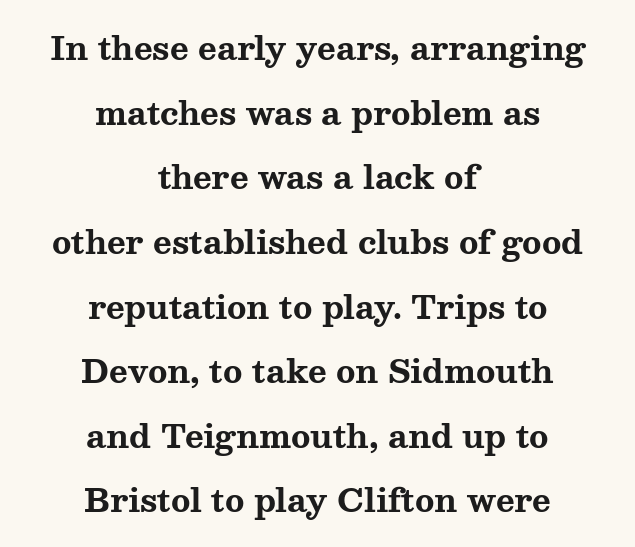
The image shows 32 px bold, wide serif type, upright; set centered, loose line spacing (2.02x), normal letter spacing, not underlined; medium stroke contrast and a medium x-height.
